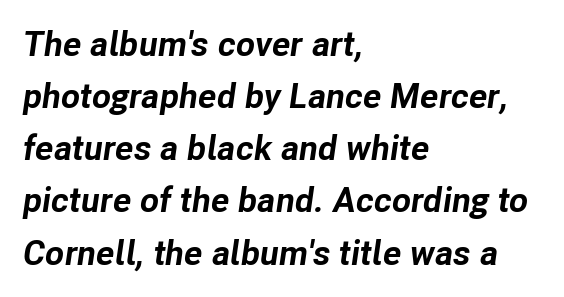
Q: Is the text bold? A: Yes.
Q: Is the text italic (slanted)? A: Yes, it leans right by about 8 degrees.
Q: Is the text underlined? A: No.
Q: How is the paragraph aligned? A: Left-aligned.
Q: Is the spacing between letters normal or unusually wide? A: Normal.
Q: Is the spacing between lines tight, normal or loose? A: Normal.
Q: Width (condensed, normal, or wide)? A: Normal.
Q: Stroke contrast? A: Low.
Q: x-height? A: Medium.
Q: Monospaced? A: No.
